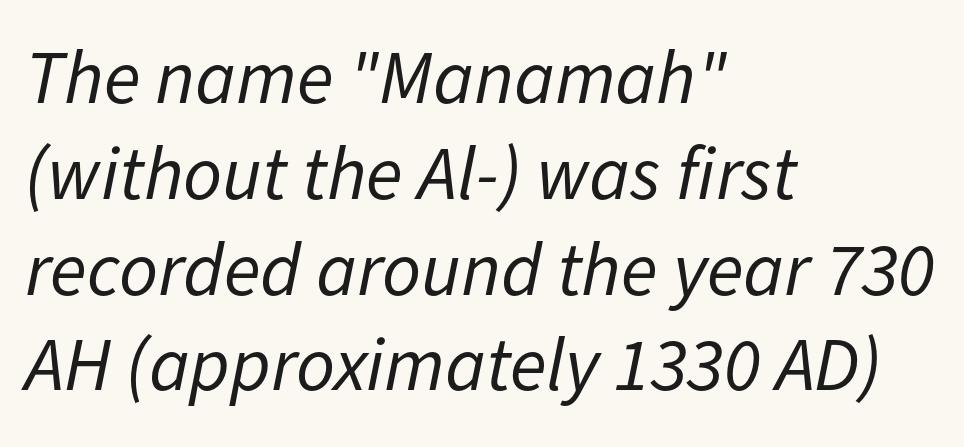
Q: Is the text bold? A: No.
Q: Is the text italic (slanted)? A: Yes, it leans right by about 11 degrees.
Q: Is the text underlined? A: No.
Q: How is the paragraph aligned? A: Left-aligned.
Q: Is the spacing between letters normal or unusually wide? A: Normal.
Q: Is the spacing between lines tight, normal or loose? A: Normal.
Q: Width (condensed, normal, or wide)? A: Normal.
Q: Stroke contrast? A: Low.
Q: x-height? A: Medium.
Q: Monospaced? A: No.
